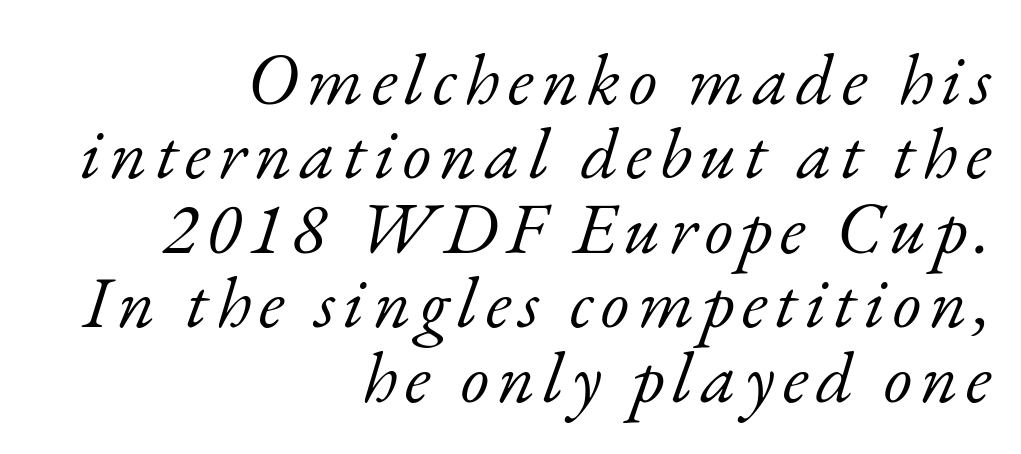
This rendering features lettering with no underline. Yep, those are serifs on the letters. Leading is clearly below the norm, producing a dense column. The passage is arranged like a letterhead date or caption credit — flush right.
